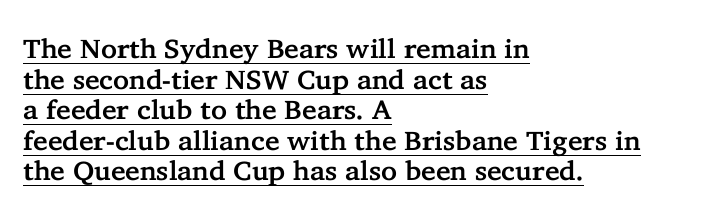
Q: Is the text italic (slanted)? A: No, it is upright.
Q: Is the text underlined? A: Yes.
Q: How is the paragraph aligned? A: Left-aligned.
Q: Is the spacing between letters normal or unusually wide? A: Normal.
Q: Is the spacing between lines tight, normal or loose? A: Tight.
